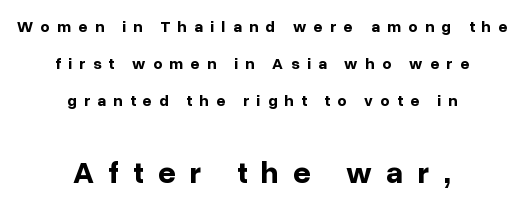
The paragraph shown floats in the horizontal middle. Tall strokes in this sample are plumb rather than angled. Interline gaps are noticeably wide in this sample. The specimen omits any rule beneath the text block's lines. Looks like regular typesetting: each glyph gets only the width it needs.
